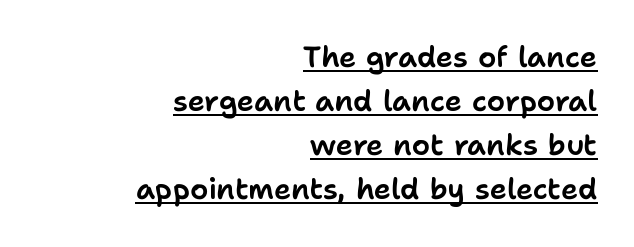
Q: Is the text italic (slanted)? A: No, it is upright.
Q: Is the typeface a serif or a sans-serif typeface? A: Sans-serif.
Q: Is the text underlined? A: Yes.
Q: How is the paragraph aligned? A: Right-aligned.
Q: Is the spacing between letters normal or unusually wide? A: Normal.
Q: Is the spacing between lines tight, normal or loose? A: Normal.
Q: Width (condensed, normal, or wide)? A: Normal.
Q: Stroke contrast? A: Low.
Q: x-height? A: Medium.
Q: Monospaced? A: No.
